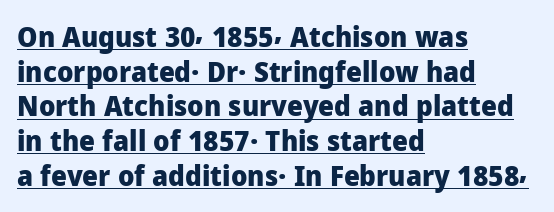
Q: Is the text bold? A: Yes.
Q: Is the text italic (slanted)? A: No, it is upright.
Q: Is the typeface a serif or a sans-serif typeface? A: Sans-serif.
Q: Is the text underlined? A: Yes.
Q: How is the paragraph aligned? A: Left-aligned.
Q: Is the spacing between letters normal or unusually wide? A: Normal.
Q: Width (condensed, normal, or wide)? A: Normal.
Q: Stroke contrast? A: Low.
Q: x-height? A: Medium.
Q: Monospaced? A: No.
